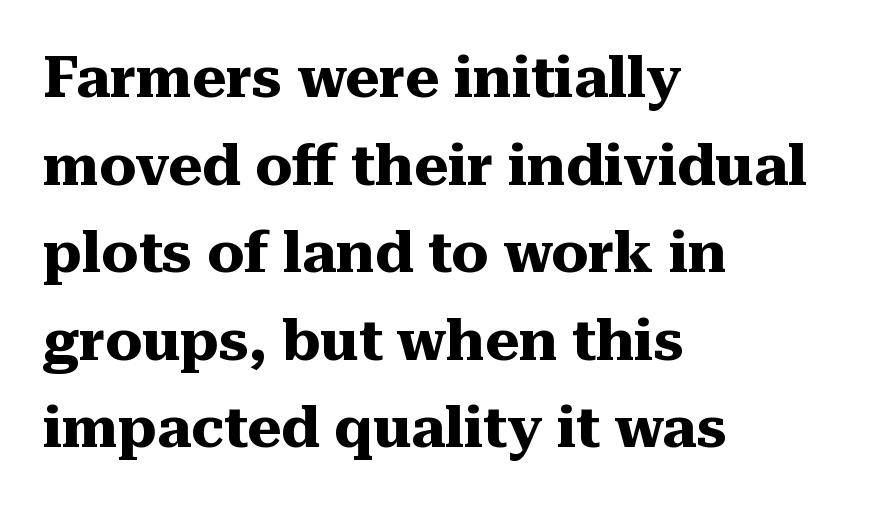
Q: Is the text bold? A: Yes.
Q: Is the text italic (slanted)? A: No, it is upright.
Q: Is the typeface a serif or a sans-serif typeface? A: Serif.
Q: Is the text underlined? A: No.
Q: How is the paragraph aligned? A: Left-aligned.
Q: Is the spacing between letters normal or unusually wide? A: Normal.
Q: Is the spacing between lines tight, normal or loose? A: Normal.
Q: Width (condensed, normal, or wide)? A: Normal.
Q: Stroke contrast? A: Medium.
Q: x-height? A: Medium.
Q: Monospaced? A: No.
